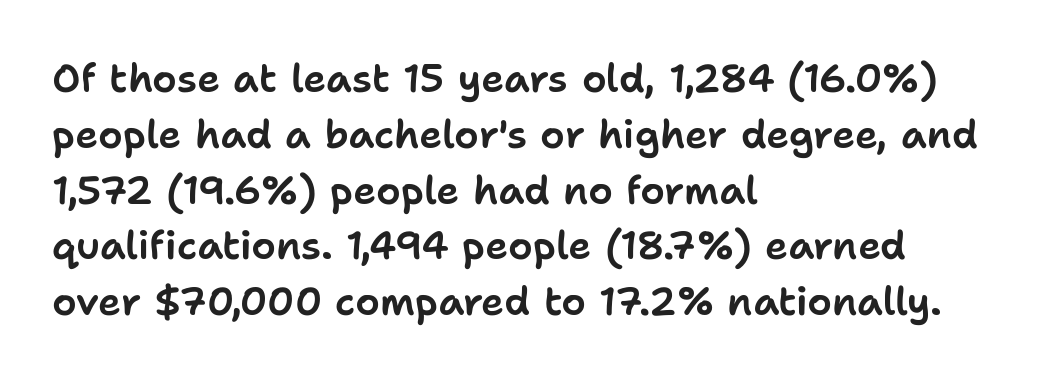
{"serif": "no", "italic": "no", "width": "normal", "stroke_contrast": "low", "x_height": "medium", "monospaced": "no", "underline": "no", "align": "left", "line_spacing": "normal", "line_spacing_ratio": 1.43, "letter_spacing": "normal", "letter_spacing_em": 0.0, "glyph_px": 39}
